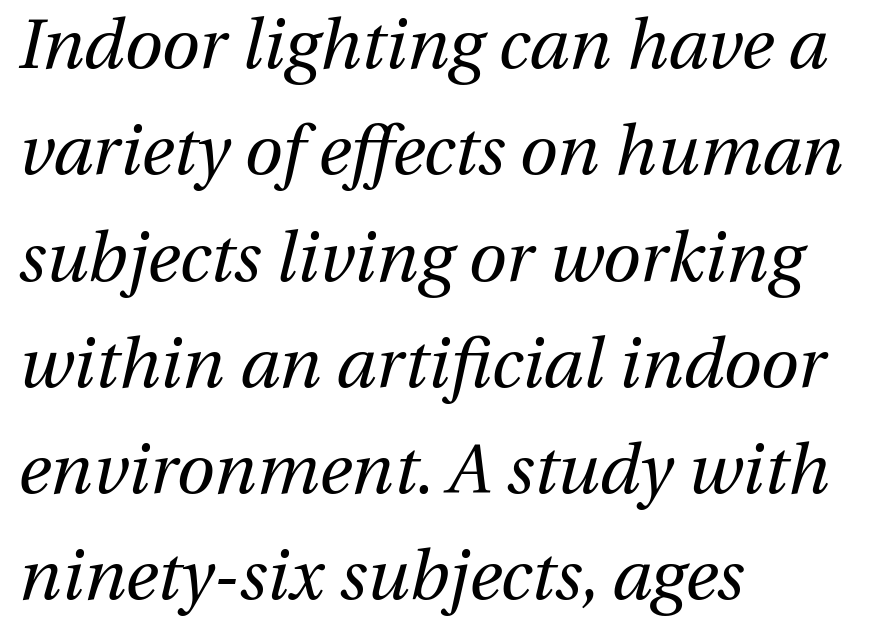
Casual observation: everything's shoved over to the left. Each row of text sits above clean, open space. Is the type slanted? Yes — the strokes lean at a clear angle. Is the stroke heavy? The answer is a plain regular-or-lighter.
